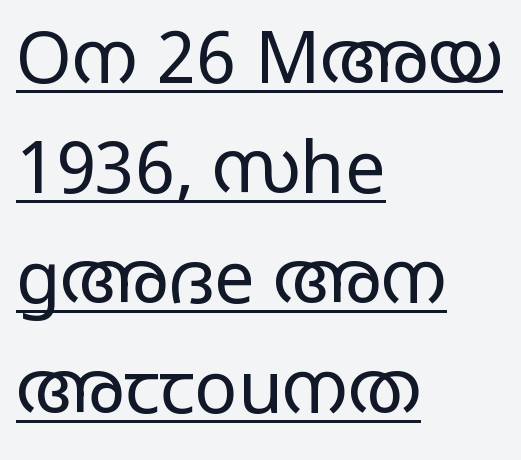
{"serif": "no", "italic": "no", "bold": "no", "weight": "regular", "width": "wide", "stroke_contrast": "low", "x_height": "large", "monospaced": "no", "underline": "yes", "align": "left", "line_spacing": "normal", "line_spacing_ratio": 1.53, "letter_spacing": "normal", "letter_spacing_em": 0.0, "glyph_px": 72}
